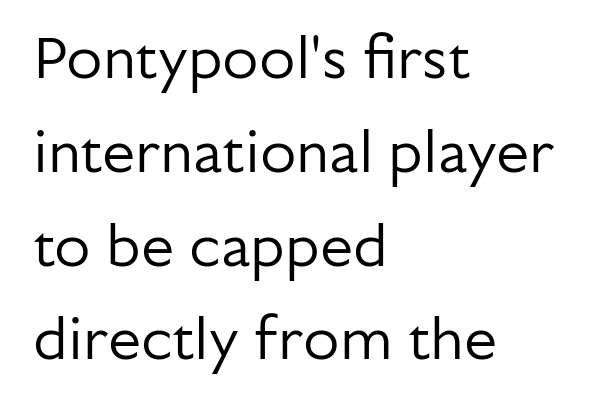
Q: Is the text bold? A: No.
Q: Is the text italic (slanted)? A: No, it is upright.
Q: Is the typeface a serif or a sans-serif typeface? A: Sans-serif.
Q: Is the text underlined? A: No.
Q: How is the paragraph aligned? A: Left-aligned.
Q: Is the spacing between letters normal or unusually wide? A: Normal.
Q: Is the spacing between lines tight, normal or loose? A: Normal.
Q: Width (condensed, normal, or wide)? A: Normal.
Q: Stroke contrast? A: Low.
Q: x-height? A: Medium.
Q: Monospaced? A: No.
